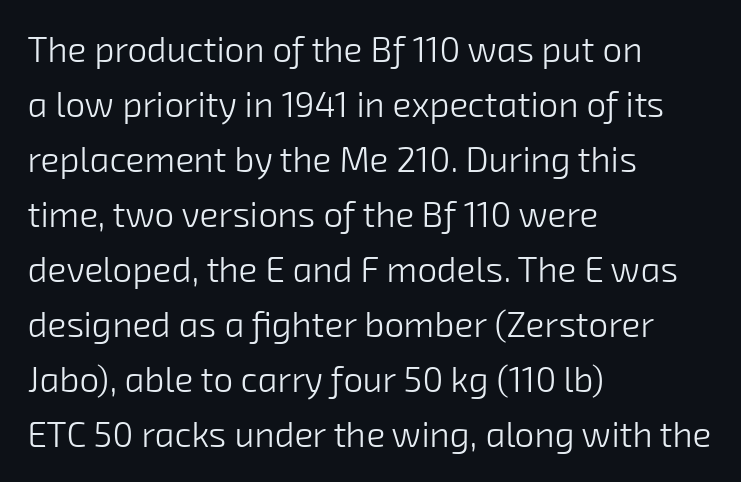
Heaviness? Minimal to ordinary, like unemphasized prose. Standard letterfit; no display-style spreading of the glyphs. Serifs: no, the terminals of the letterforms are clean. The ragged edge is on the right, which tells us the setting is flush left. Think of a printed novel: that variable character pitch is what you see here. If you measured baseline to baseline, you'd find a middling distance.
